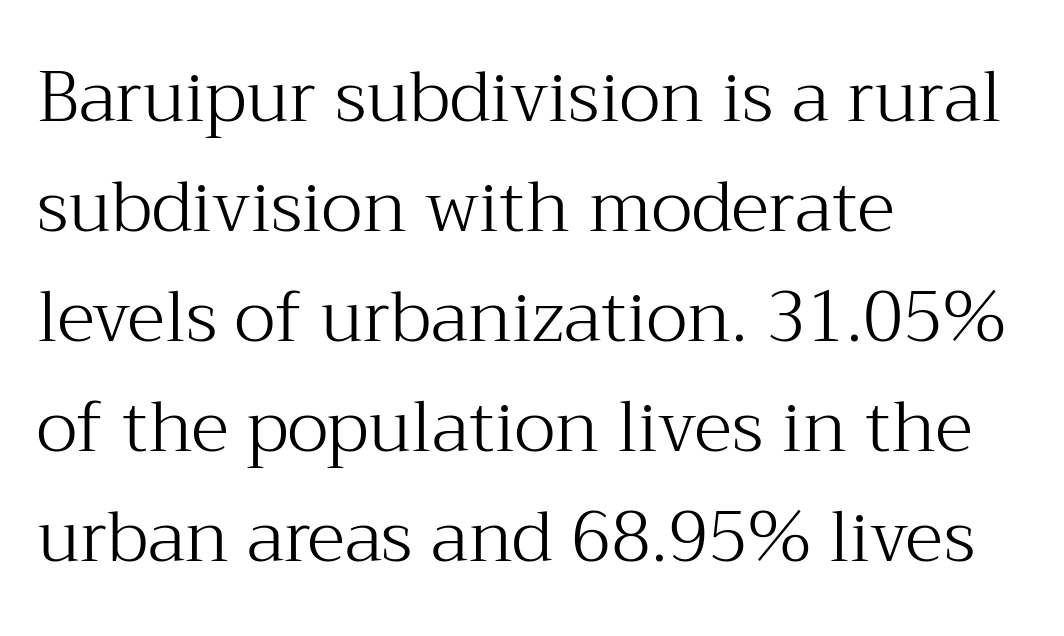
The lettering stays uniformly vertical, giving the passage a roman look. Nobody touched the tracking dial on this one. The font family rendered here belongs to the serif group. Each letter keeps its own natural width here, so spacing adapts to shape.
